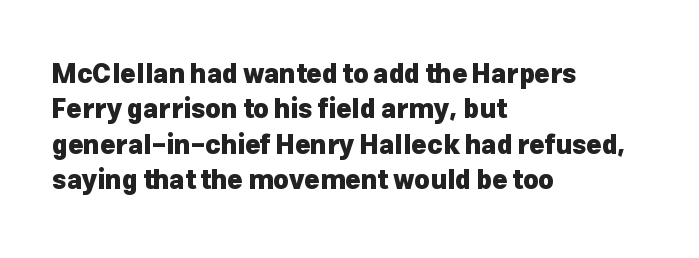
The image shows 26 px bold type, upright; set left-aligned, normal line spacing (1.36x), normal letter spacing, not underlined.
